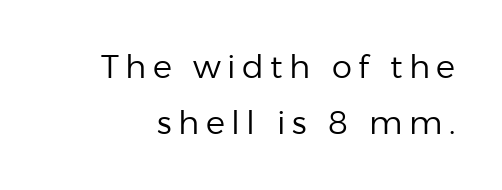
Q: Is the text bold? A: No.
Q: Is the text italic (slanted)? A: No, it is upright.
Q: Is the typeface a serif or a sans-serif typeface? A: Sans-serif.
Q: Is the text underlined? A: No.
Q: Is the spacing between letters normal or unusually wide? A: Unusually wide.
Q: Width (condensed, normal, or wide)? A: Normal.
Q: Stroke contrast? A: Low.
Q: x-height? A: Medium.
Q: Monospaced? A: No.
